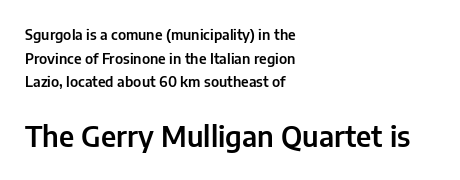
{"serif": "no", "italic": "no", "width": "normal", "stroke_contrast": "low", "x_height": "medium", "monospaced": "no", "underline": "no", "align": "left", "line_spacing": "normal", "line_spacing_ratio": 1.69, "letter_spacing": "normal", "letter_spacing_em": 0.0, "larger_block": "second", "size_ratio": 2.0, "glyph_px": 28}
